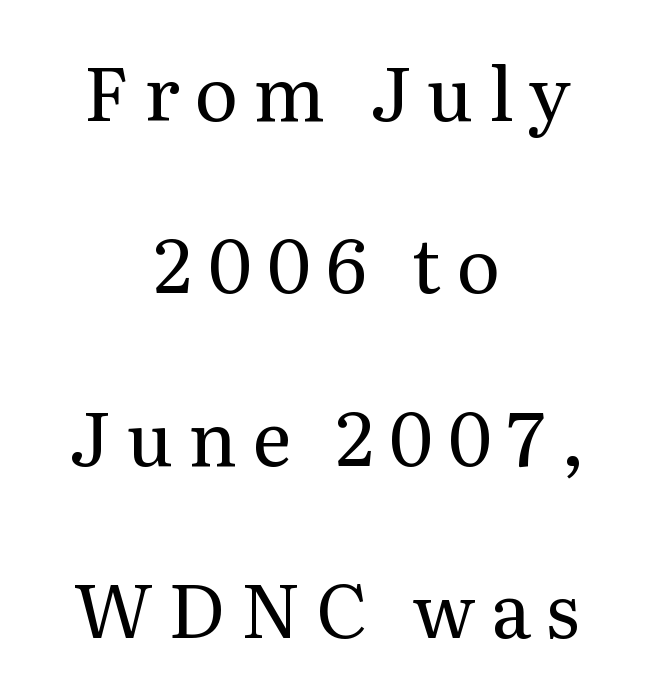
The image shows 75 px regular-weight serif type, upright; set centered, loose line spacing (2.3x), unusually wide letter spacing (+0.2 em), not underlined; medium stroke contrast and a medium x-height.
